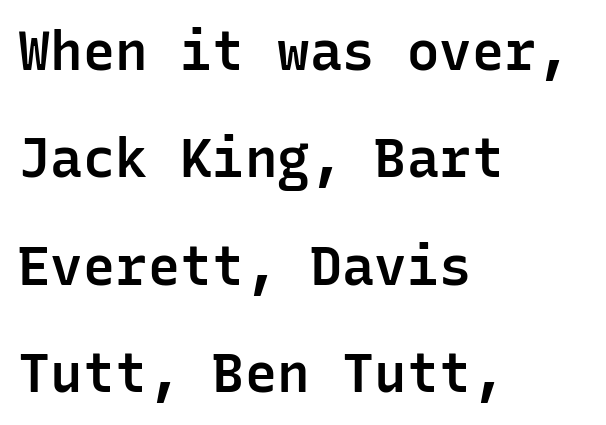
The image shows 54 px semibold sans-serif type, upright, monospaced; set left-aligned, loose line spacing (1.99x), normal letter spacing, not underlined; low stroke contrast and a medium x-height.
